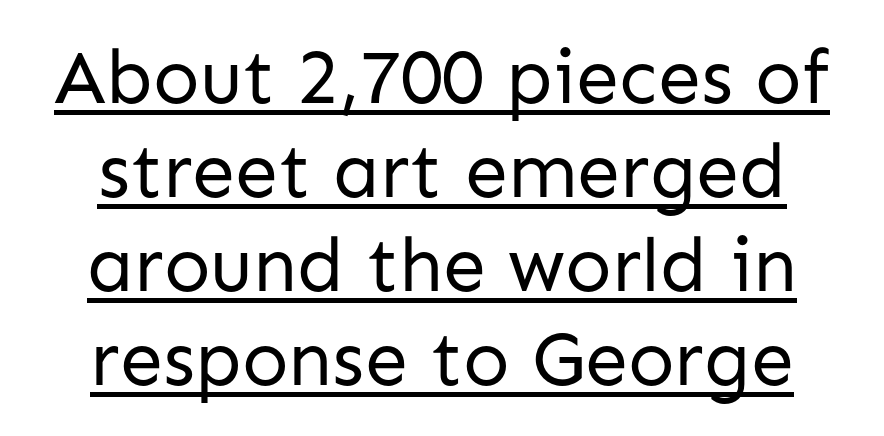
Q: Is the text bold? A: No.
Q: Is the text italic (slanted)? A: No, it is upright.
Q: Is the typeface a serif or a sans-serif typeface? A: Sans-serif.
Q: Is the text underlined? A: Yes.
Q: Is the spacing between letters normal or unusually wide? A: Normal.
Q: Width (condensed, normal, or wide)? A: Normal.
Q: Stroke contrast? A: Low.
Q: x-height? A: Medium.
Q: Monospaced? A: No.
